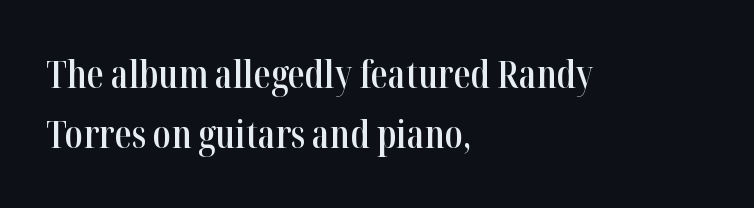
{"serif": "yes", "italic": "no", "bold": "semi", "weight": "semibold", "width": "condensed", "stroke_contrast": "high", "x_height": "medium", "monospaced": "no", "underline": "no", "align": "left", "line_spacing": "normal", "line_spacing_ratio": 1.59, "letter_spacing": "normal", "letter_spacing_em": 0.0, "glyph_px": 38}
